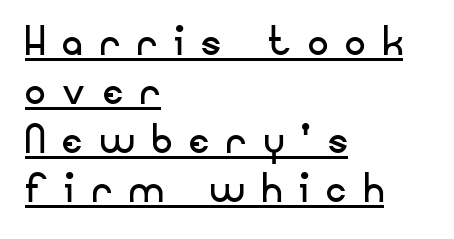
Baseline-to-baseline distance is barely more than the letter height. Note the varied advance widths — an 'i' is clearly narrower than an 'm'. Each letter's strokes conclude bluntly, with no projecting serifs. When letters stand straight like this, we call the style roman or upright.
